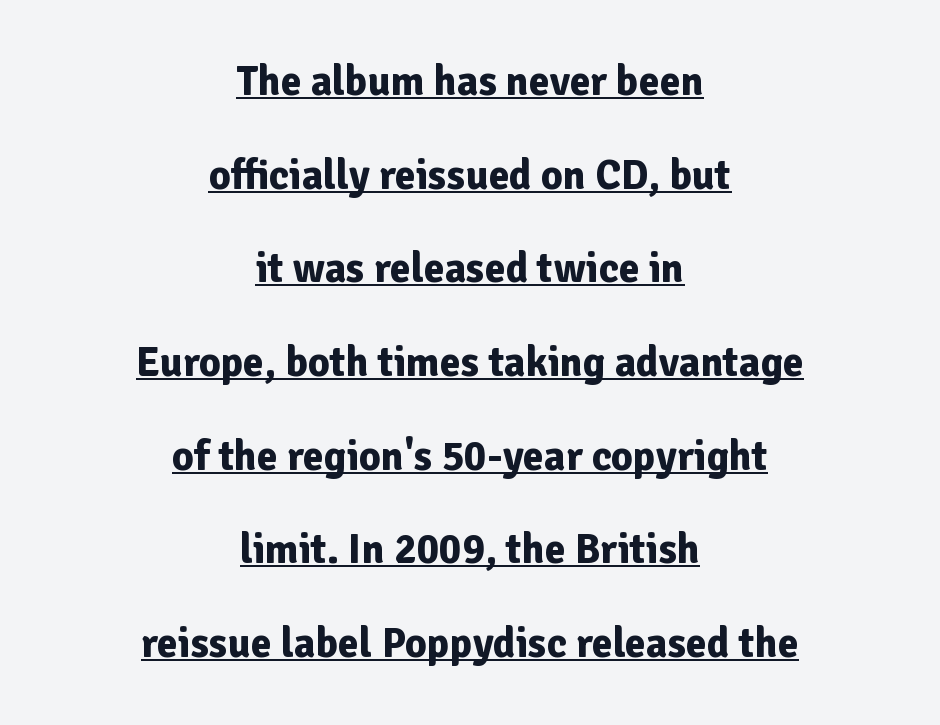
Q: Is the text bold? A: Yes.
Q: Is the text italic (slanted)? A: No, it is upright.
Q: Is the typeface a serif or a sans-serif typeface? A: Sans-serif.
Q: Is the text underlined? A: Yes.
Q: How is the paragraph aligned? A: Centered.
Q: Is the spacing between letters normal or unusually wide? A: Normal.
Q: Is the spacing between lines tight, normal or loose? A: Loose.
Q: Width (condensed, normal, or wide)? A: Normal.
Q: Stroke contrast? A: Low.
Q: x-height? A: Medium.
Q: Monospaced? A: No.
